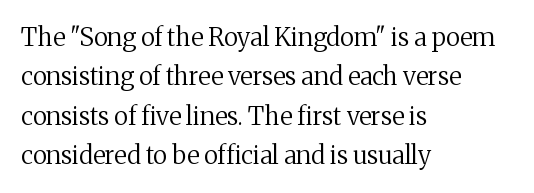
The image shows 25 px text type, upright; set left-aligned, normal line spacing (1.58x), normal letter spacing, not underlined.
